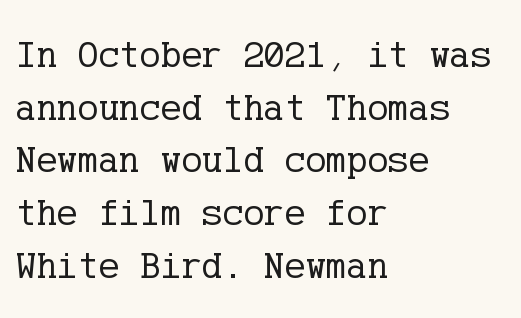
This is roman type, the default non-slanted kind. Horizontally, the lines are justified to the leading edge only. The baseline area is clear. Letter spacing: default. Old-style or modern, the face here clearly has serifs.
